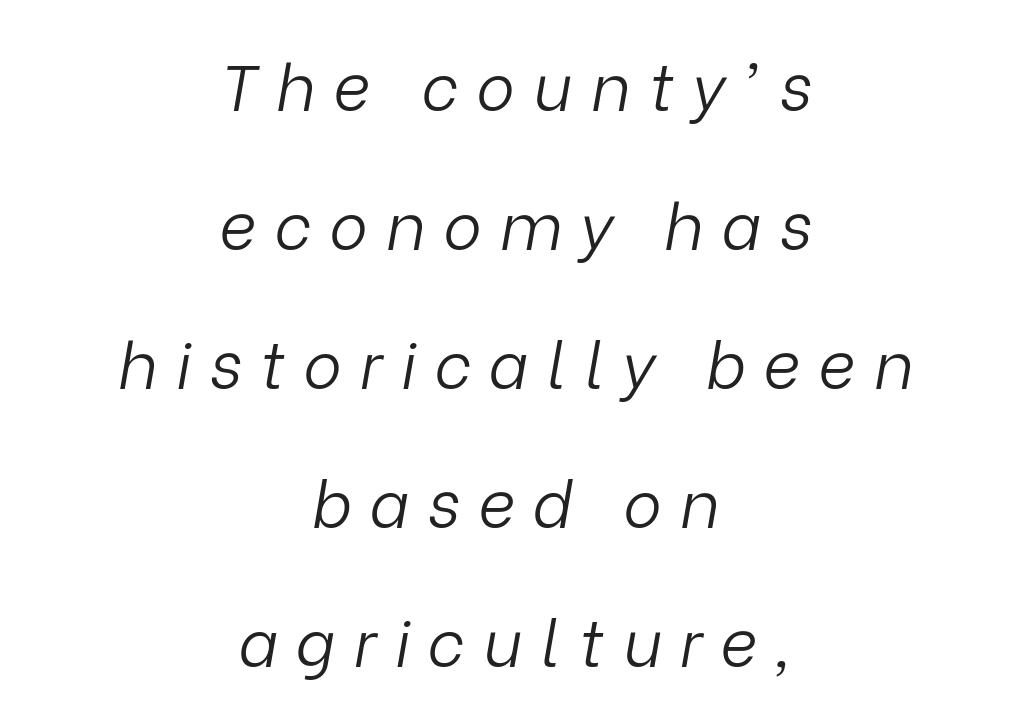
{"italic": "yes", "lean": "right", "slant_degrees": 9, "bold": "no", "weight": "light", "width": "normal", "stroke_contrast": "low", "x_height": "medium", "monospaced": "no", "underline": "no", "align": "center", "line_spacing": "loose", "line_spacing_ratio": 2.14, "letter_spacing": "wide", "letter_spacing_em": 0.28, "glyph_px": 65}
